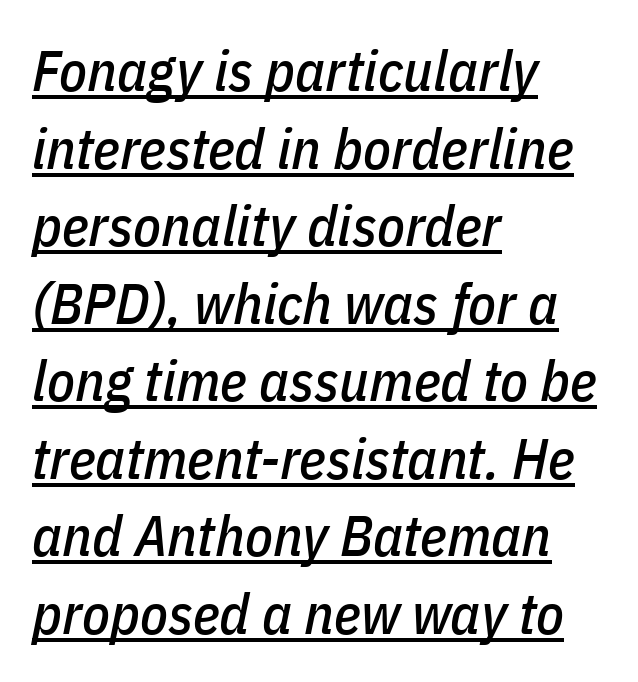
Q: Is the text italic (slanted)? A: Yes, it leans right by about 11 degrees.
Q: Is the text underlined? A: Yes.
Q: How is the paragraph aligned? A: Left-aligned.
Q: Is the spacing between letters normal or unusually wide? A: Normal.
Q: Is the spacing between lines tight, normal or loose? A: Normal.
Q: Width (condensed, normal, or wide)? A: Condensed.
Q: Stroke contrast? A: Low.
Q: x-height? A: Medium.
Q: Monospaced? A: No.
